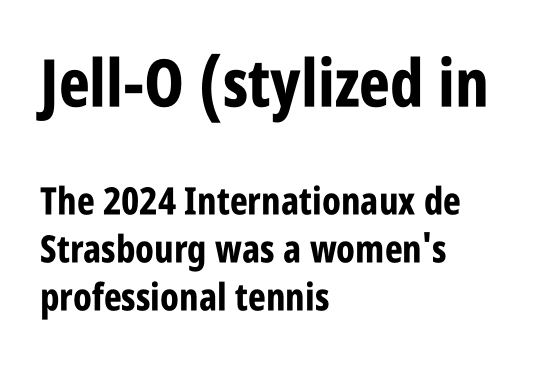
{"serif": "no", "italic": "no", "bold": "yes", "weight": "bold", "width": "condensed", "stroke_contrast": "low", "x_height": "large", "monospaced": "no", "underline": "no", "align": "left", "line_spacing": "normal", "line_spacing_ratio": 1.26, "letter_spacing": "normal", "letter_spacing_em": 0.0, "larger_block": "first", "size_ratio": 1.74, "glyph_px": 66}
